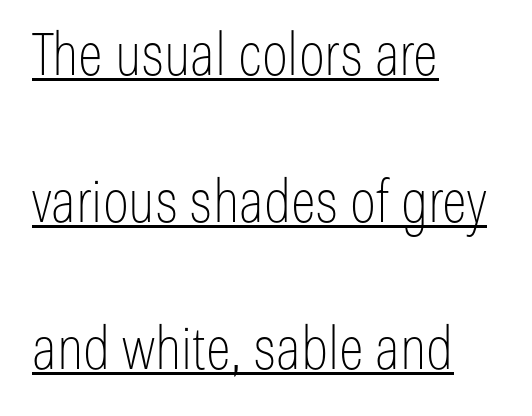
These lines keep a tight, regular rhythm from letter to letter. Short and long lines alike share a common starting point at left. Varying glyph widths throughout — classic text-font behaviour. Notice how a bar underscores the lettering throughout. The letters look calm and open, with moderate or lighter stems.
